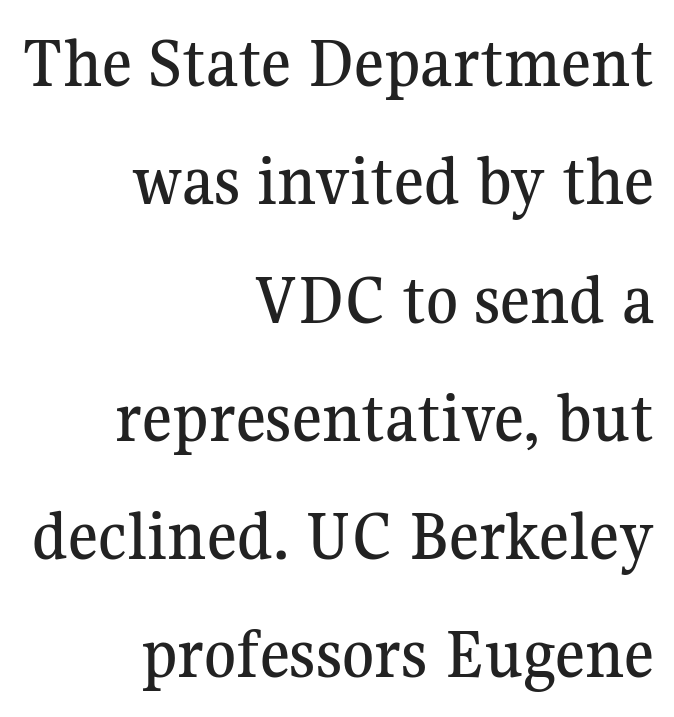
{"serif": "yes", "italic": "no", "width": "normal", "stroke_contrast": "medium", "x_height": "medium", "monospaced": "no", "underline": "no", "align": "right", "line_spacing": "normal", "line_spacing_ratio": 1.62, "letter_spacing": "normal", "letter_spacing_em": 0.0, "glyph_px": 73}
